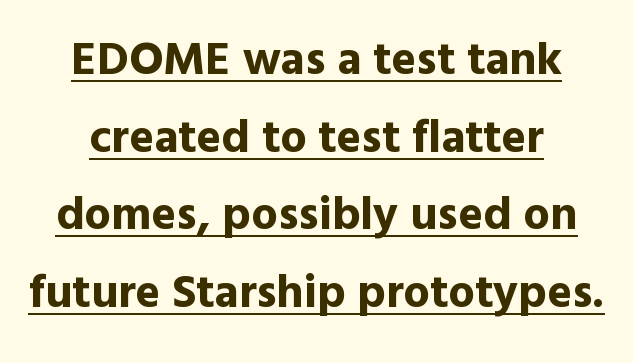
Q: Is the text bold? A: Yes.
Q: Is the text italic (slanted)? A: No, it is upright.
Q: Is the typeface a serif or a sans-serif typeface? A: Sans-serif.
Q: Is the text underlined? A: Yes.
Q: How is the paragraph aligned? A: Centered.
Q: Is the spacing between letters normal or unusually wide? A: Normal.
Q: Is the spacing between lines tight, normal or loose? A: Normal.
Q: Width (condensed, normal, or wide)? A: Normal.
Q: x-height? A: Medium.
Q: Monospaced? A: No.
